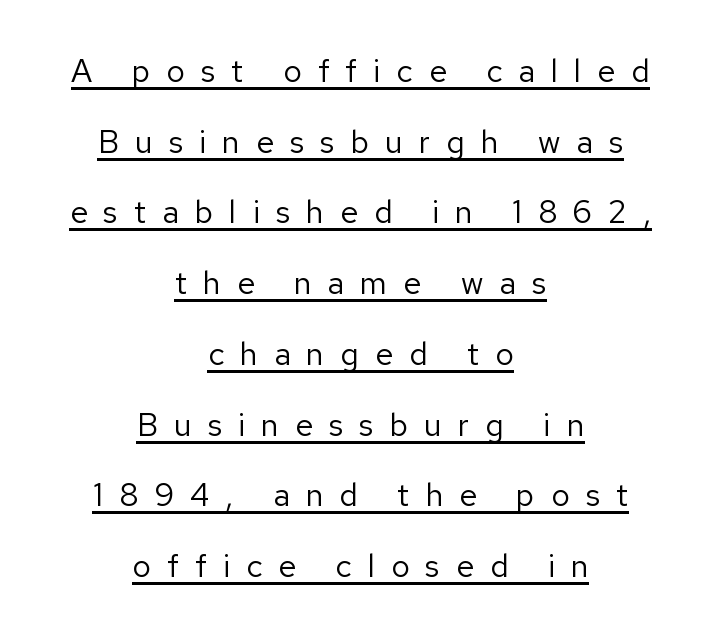
Q: Is the text bold? A: No.
Q: Is the text italic (slanted)? A: No, it is upright.
Q: Is the typeface a serif or a sans-serif typeface? A: Sans-serif.
Q: Is the text underlined? A: Yes.
Q: How is the paragraph aligned? A: Centered.
Q: Is the spacing between letters normal or unusually wide? A: Unusually wide.
Q: Is the spacing between lines tight, normal or loose? A: Loose.
Q: Width (condensed, normal, or wide)? A: Normal.
Q: Stroke contrast? A: Low.
Q: x-height? A: Medium.
Q: Monospaced? A: No.
